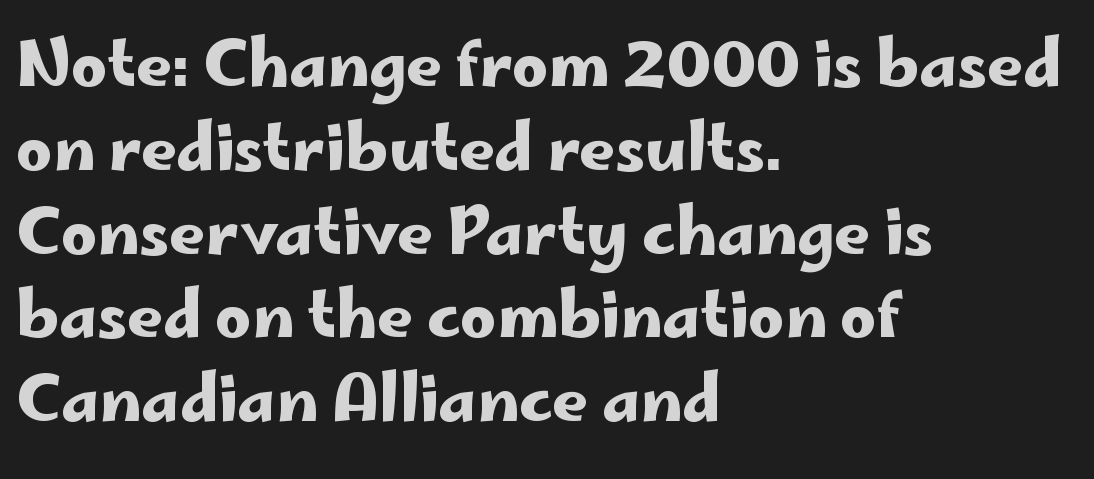
A sans-serif font was chosen for this passage. A classic flush-left, rag-right setting is used for this passage. The specimen omits any rule beneath the text block's lines. Short note: letters normally spaced. Notice how the stems are strictly vertical — no italics here. The letters advance in unequal steps, a hallmark of proportional type.
